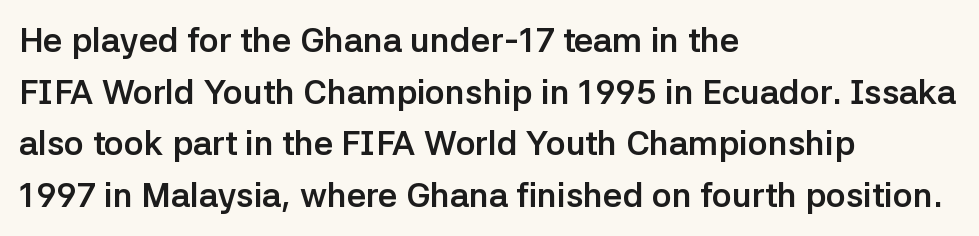
Proportional: the letters do not fall into vertical columns. No feet cap the strokes, marking this as sans-serif type. Inter-character spacing is left at the font's built-in metrics. The rendering uses a bold face; every stroke is thick and dark. Italic: no, the glyphs are upright roman.
